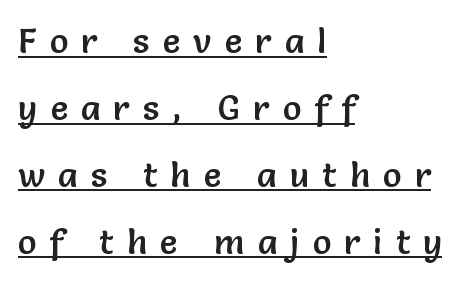
Each new line begins a long way beneath the previous one. The ragged edge is on the right, which tells us the setting is flush left. The passage shown has open, widely tracked lettering throughout. Posture: straight, roman, zero tilt. Think of a printed novel: that variable character pitch is what you see here.
